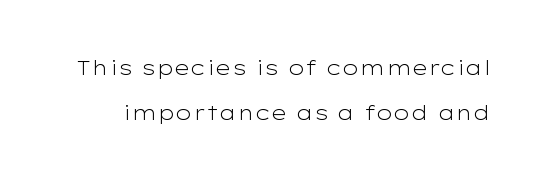
Tracking here is standard; glyphs follow each other at the usual distance. Stems here are at most as thick as an everyday book face. This rendering features lettering with no underline. Baseline-to-baseline distance is far greater than the letter height. Vertical strokes here are truly vertical.
